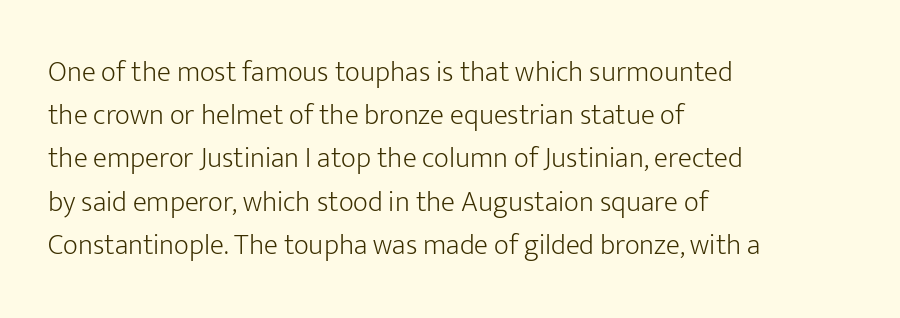
The image shows 29 px light sans-serif type, upright; set left-aligned, normal line spacing (1.49x), normal letter spacing, not underlined; low stroke contrast and a medium x-height.
